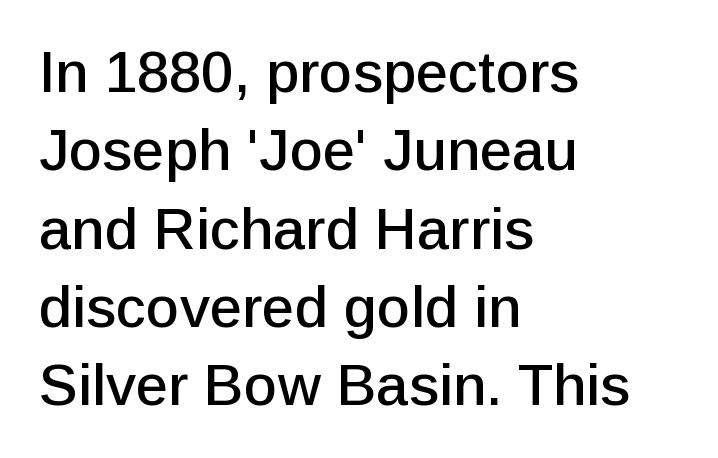
{"serif": "no", "italic": "no", "width": "normal", "stroke_contrast": "low", "x_height": "medium", "monospaced": "no", "underline": "no", "align": "left", "line_spacing": "normal", "line_spacing_ratio": 1.35, "letter_spacing": "normal", "letter_spacing_em": 0.0, "glyph_px": 58}
